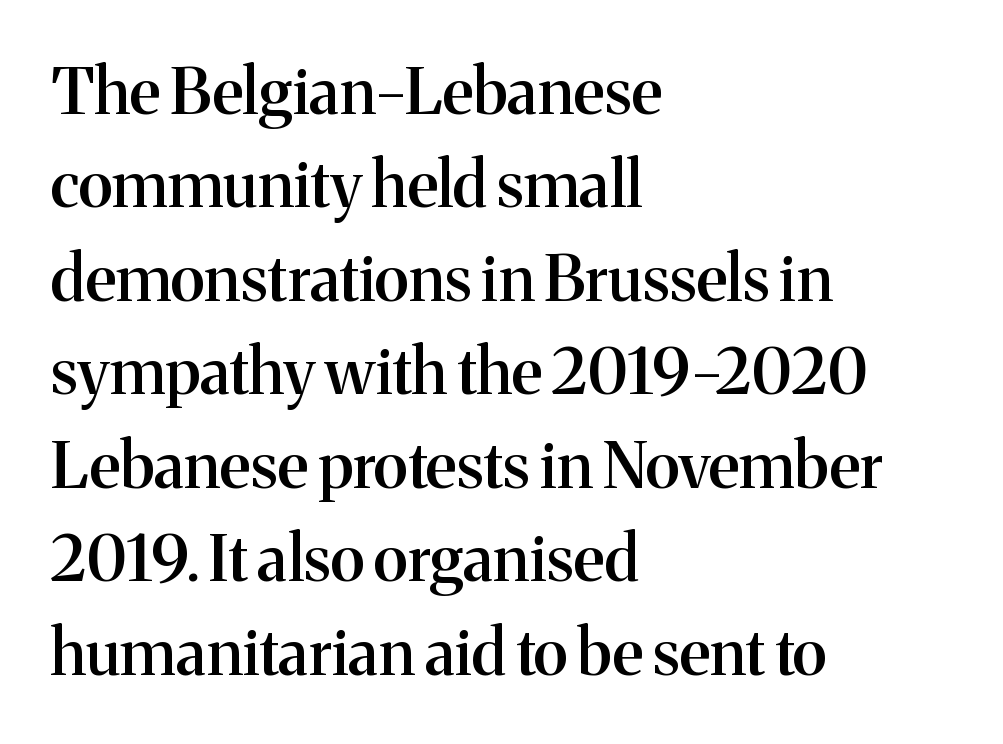
{"serif": "yes", "italic": "no", "bold": "semi", "weight": "semibold", "width": "normal", "stroke_contrast": "medium", "x_height": "medium", "monospaced": "no", "underline": "no", "align": "left", "line_spacing": "normal", "line_spacing_ratio": 1.46, "letter_spacing": "normal", "letter_spacing_em": 0.0, "glyph_px": 64}
